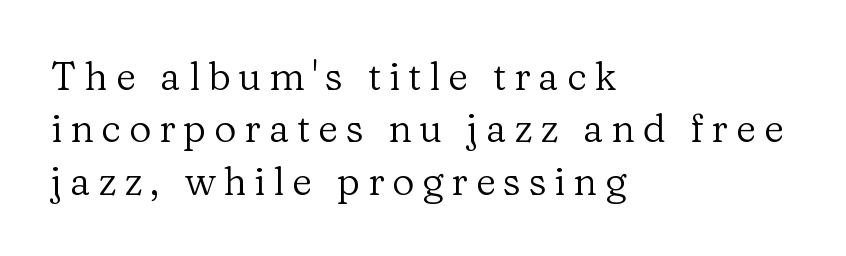
The letters look calm and open, with moderate or lighter stems. Honestly, the letter spacing is so wide it's the main thing you notice. Bare-footed words on every line. Horizontally, the lines are justified to the leading edge only. When letters stand straight like this, we call the style roman or upright. Is this a sans? No — the strokes have serifs.
